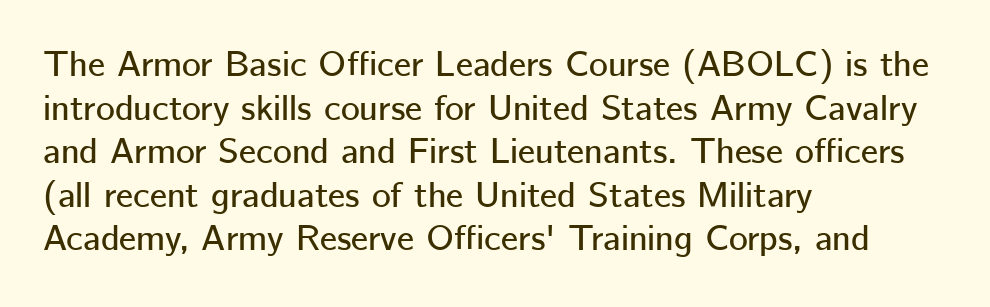
Q: Is the text italic (slanted)? A: No, it is upright.
Q: Is the typeface a serif or a sans-serif typeface? A: Sans-serif.
Q: Is the text underlined? A: No.
Q: How is the paragraph aligned? A: Left-aligned.
Q: Is the spacing between letters normal or unusually wide? A: Normal.
Q: Width (condensed, normal, or wide)? A: Normal.
Q: Stroke contrast? A: Low.
Q: x-height? A: Medium.
Q: Monospaced? A: No.
